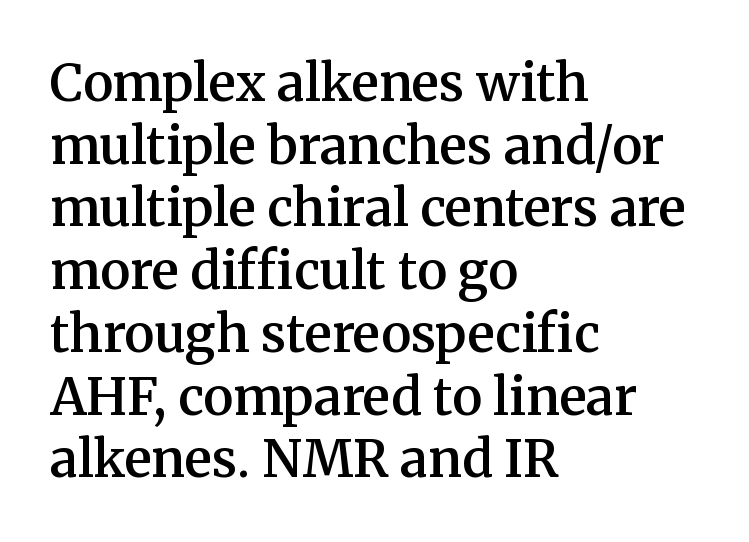
What stands out about the letter spacing? Nothing — it is the standard amount. Lines of text with bare space underneath. A student would call this left alignment; a typographer would say flush left, rag right. This sample uses a serif face. How heavy is the stroke? Medium-heavy — a semibold, shy of bold. Ordinary non-slanted type is in use.
